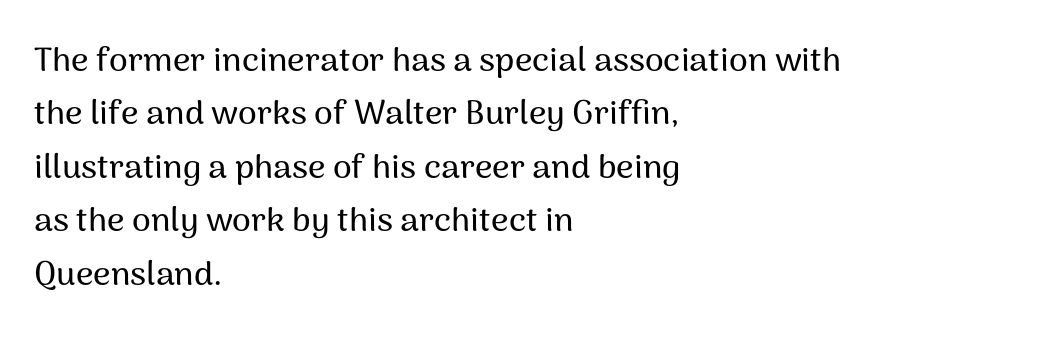
{"serif": "no", "italic": "no", "width": "normal", "stroke_contrast": "medium", "x_height": "medium", "monospaced": "no", "underline": "no", "align": "left", "line_spacing": "normal", "line_spacing_ratio": 1.57, "letter_spacing": "normal", "letter_spacing_em": 0.0, "glyph_px": 34}
